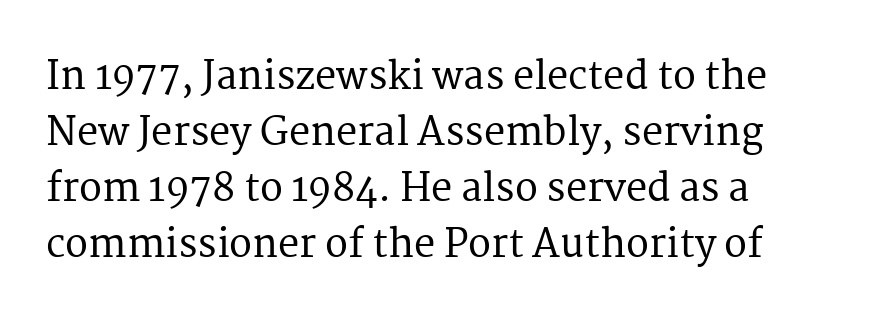
The image shows 38 px serif type, upright; set left-aligned, normal line spacing (1.47x), normal letter spacing, not underlined; medium stroke contrast and a medium x-height.
